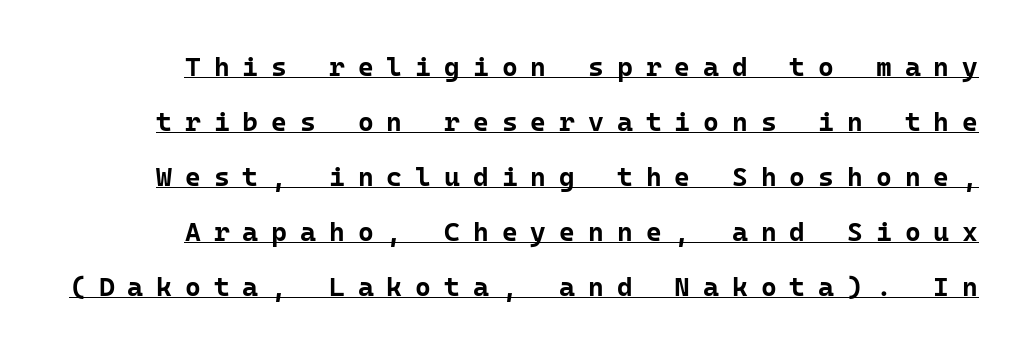
{"italic": "no", "bold": "yes", "underline": "yes", "line_spacing": "loose", "line_spacing_ratio": 2.04, "letter_spacing": "wide", "letter_spacing_em": 0.48, "glyph_px": 27}
